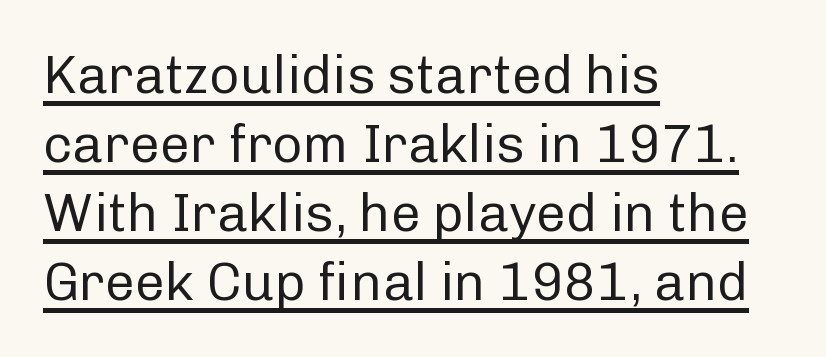
Observe the absence of serifs on each vertical stroke in this sample. If you measured baseline to baseline, you'd find a middling distance. Compared with undecorated copy, this sample adds a rule below the words. When letters stand straight like this, we call the style roman or upright. Spacing verdict: proportional, widths tailored to each character. This reads as an unemphasized weight, regular at the heaviest.
